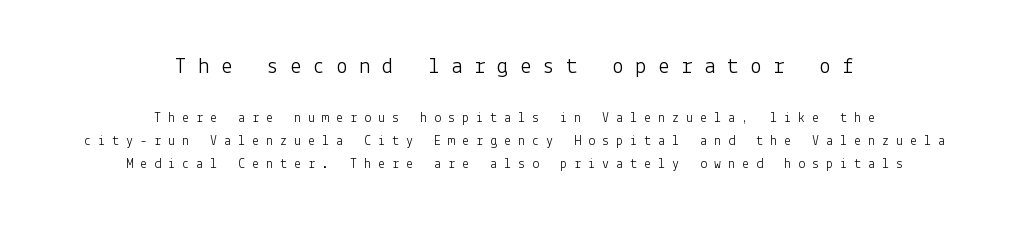
{"italic": "no", "bold": "no", "underline": "no", "align": "center", "line_spacing": "normal", "line_spacing_ratio": 1.63, "letter_spacing": "wide", "letter_spacing_em": 0.5, "larger_block": "first", "size_ratio": 1.64, "glyph_px": 23}
